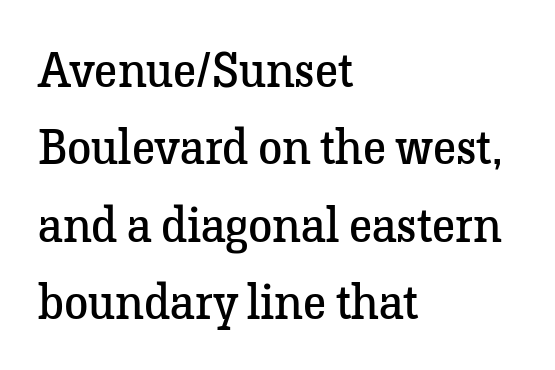
Q: Is the text bold? A: No.
Q: Is the text italic (slanted)? A: No, it is upright.
Q: Is the typeface a serif or a sans-serif typeface? A: Serif.
Q: Is the text underlined? A: No.
Q: How is the paragraph aligned? A: Left-aligned.
Q: Is the spacing between letters normal or unusually wide? A: Normal.
Q: Is the spacing between lines tight, normal or loose? A: Normal.
Q: Width (condensed, normal, or wide)? A: Normal.
Q: Stroke contrast? A: Low.
Q: x-height? A: Medium.
Q: Monospaced? A: No.
